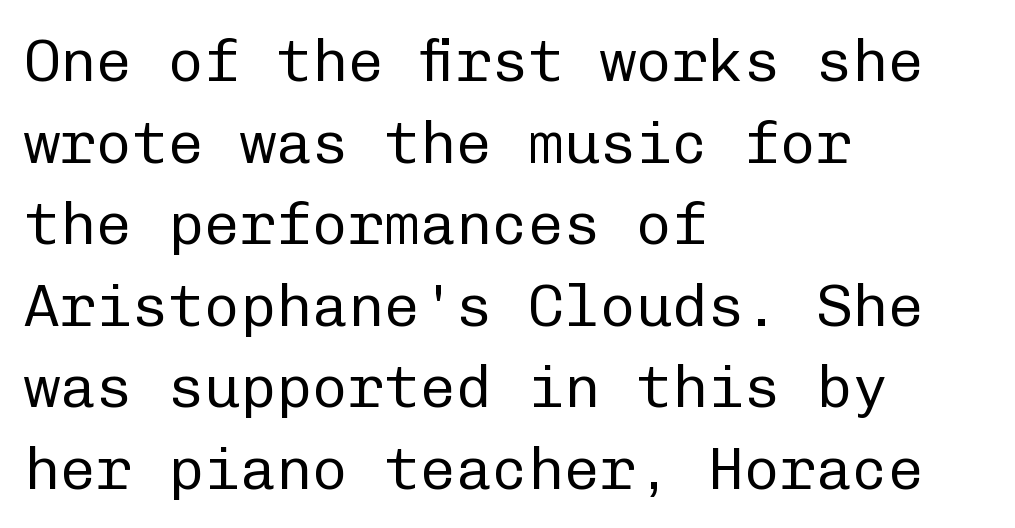
Q: Is the text bold? A: No.
Q: Is the text italic (slanted)? A: No, it is upright.
Q: Is the typeface a serif or a sans-serif typeface? A: Sans-serif.
Q: Is the text underlined? A: No.
Q: How is the paragraph aligned? A: Left-aligned.
Q: Is the spacing between letters normal or unusually wide? A: Normal.
Q: Is the spacing between lines tight, normal or loose? A: Normal.
Q: Width (condensed, normal, or wide)? A: Normal.
Q: Stroke contrast? A: Low.
Q: x-height? A: Medium.
Q: Monospaced? A: Yes.
